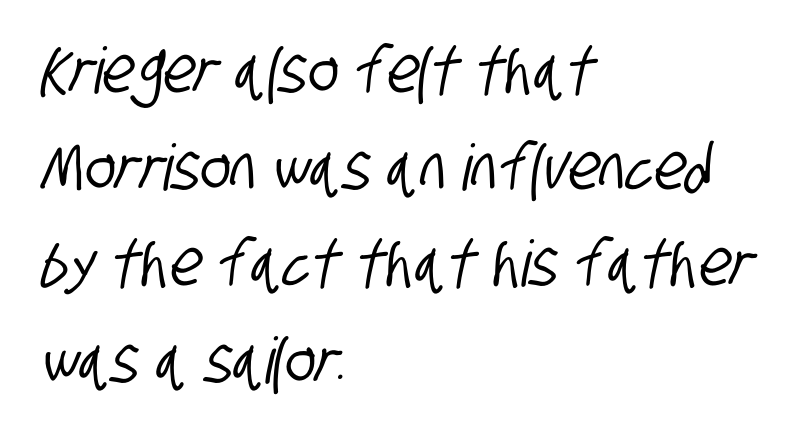
The block of text has a typical density, with ordinary space between rows. The ragged edge is on the right, which tells us the setting is flush left. These lines keep a tight, regular rhythm from letter to letter. The type family on display is of the sans-serif kind.
